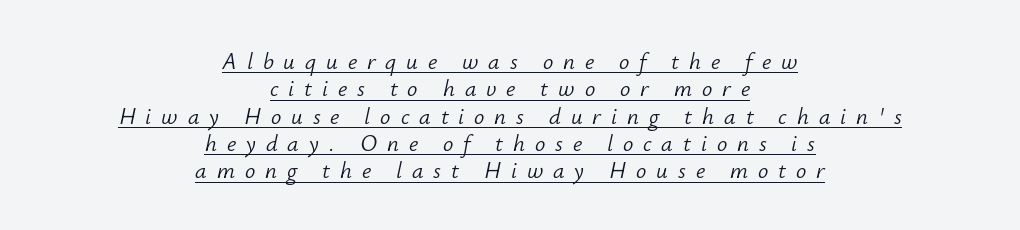
The image shows 23 px text type, italic (leaning right); set centered, line spacing 1.19x, unusually wide letter spacing (+0.43 em), underlined.
